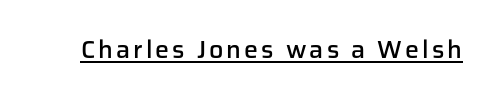
The font's upright variant was chosen for this text. Typographic density is moderately raised because the face is semibold. Notice how a bar underscores the lettering throughout.
